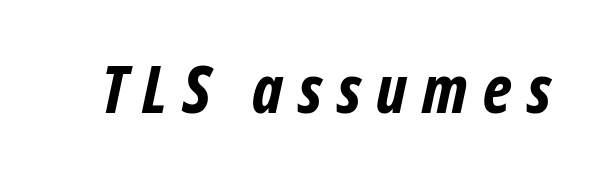
Does the weight exceed regular? Yes, all the way to bold. Each letter keeps its own natural width here, so spacing adapts to shape. The letters are spread apart with noticeably loose tracking. The text was rendered using a sans face with plain stroke endings. Words float on clear page, feet unadorned.
